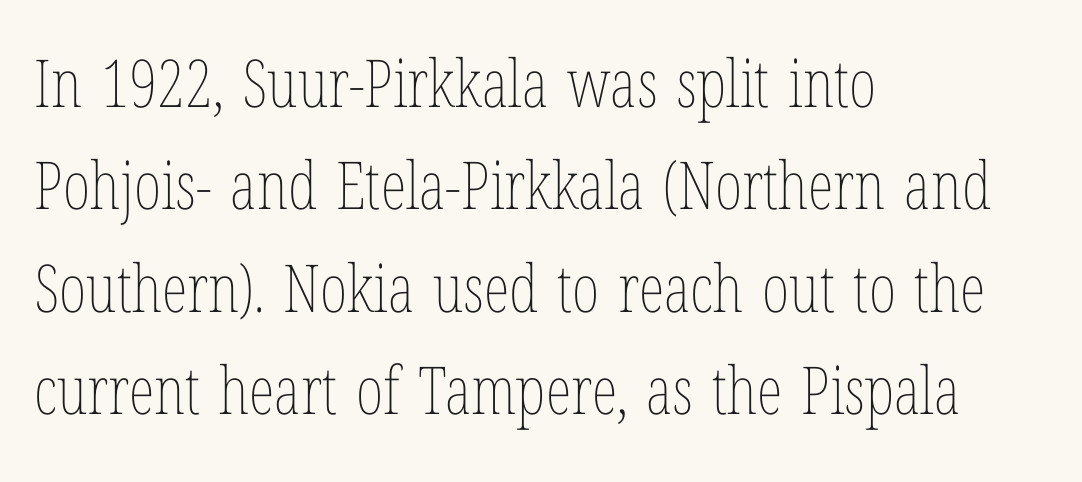
The image shows 66 px thin, condensed type, upright; set left-aligned, normal line spacing (1.55x), normal letter spacing, not underlined; low stroke contrast and a medium x-height.
